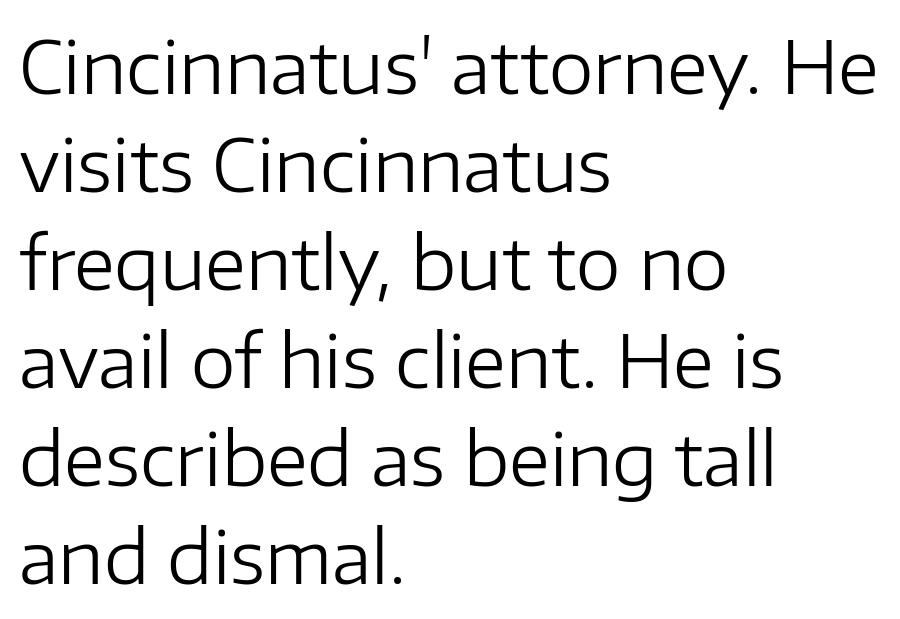
Q: Is the text bold? A: No.
Q: Is the text italic (slanted)? A: No, it is upright.
Q: Is the typeface a serif or a sans-serif typeface? A: Sans-serif.
Q: Is the text underlined? A: No.
Q: How is the paragraph aligned? A: Left-aligned.
Q: Is the spacing between letters normal or unusually wide? A: Normal.
Q: Is the spacing between lines tight, normal or loose? A: Normal.
Q: Width (condensed, normal, or wide)? A: Normal.
Q: Stroke contrast? A: Low.
Q: x-height? A: Medium.
Q: Monospaced? A: No.
